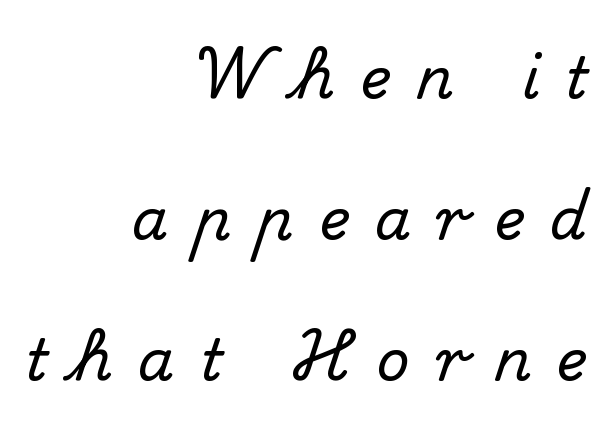
{"serif": "yes", "width": "normal", "stroke_contrast": "medium", "x_height": "small", "monospaced": "no", "underline": "no", "align": "right", "line_spacing": "loose", "line_spacing_ratio": 2.43, "letter_spacing": "wide", "letter_spacing_em": 0.44, "glyph_px": 58}
